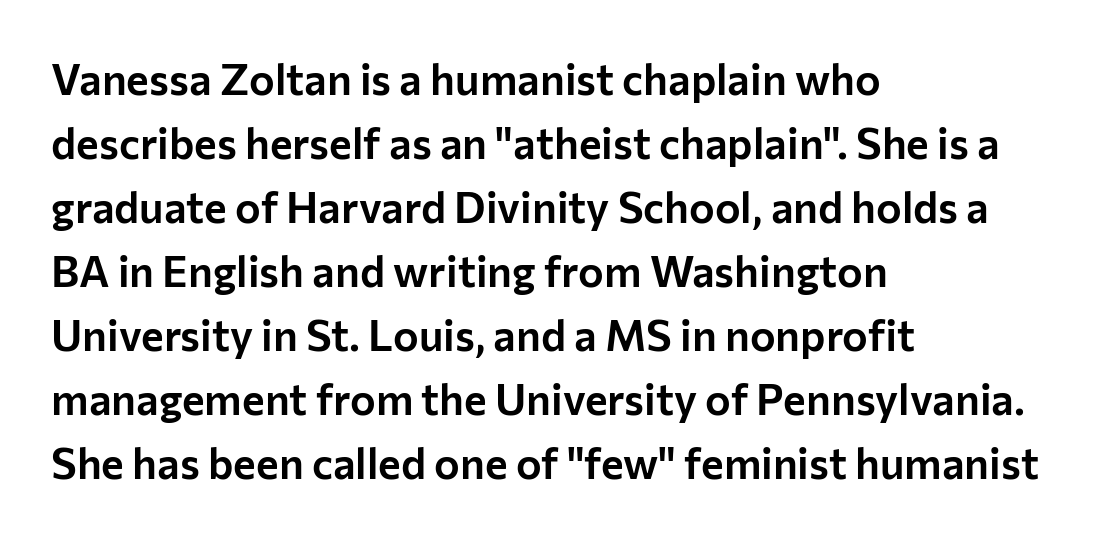
The image shows 43 px sans-serif type, upright; set left-aligned, normal line spacing (1.49x), normal letter spacing, not underlined; low stroke contrast and a medium x-height.
